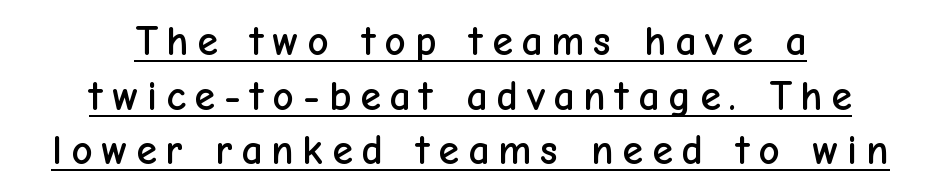
Q: Is the text italic (slanted)? A: No, it is upright.
Q: Is the typeface a serif or a sans-serif typeface? A: Sans-serif.
Q: Is the text underlined? A: Yes.
Q: How is the paragraph aligned? A: Centered.
Q: Is the spacing between letters normal or unusually wide? A: Unusually wide.
Q: Is the spacing between lines tight, normal or loose? A: Normal.
Q: Width (condensed, normal, or wide)? A: Normal.
Q: Stroke contrast? A: Low.
Q: x-height? A: Medium.
Q: Monospaced? A: No.
